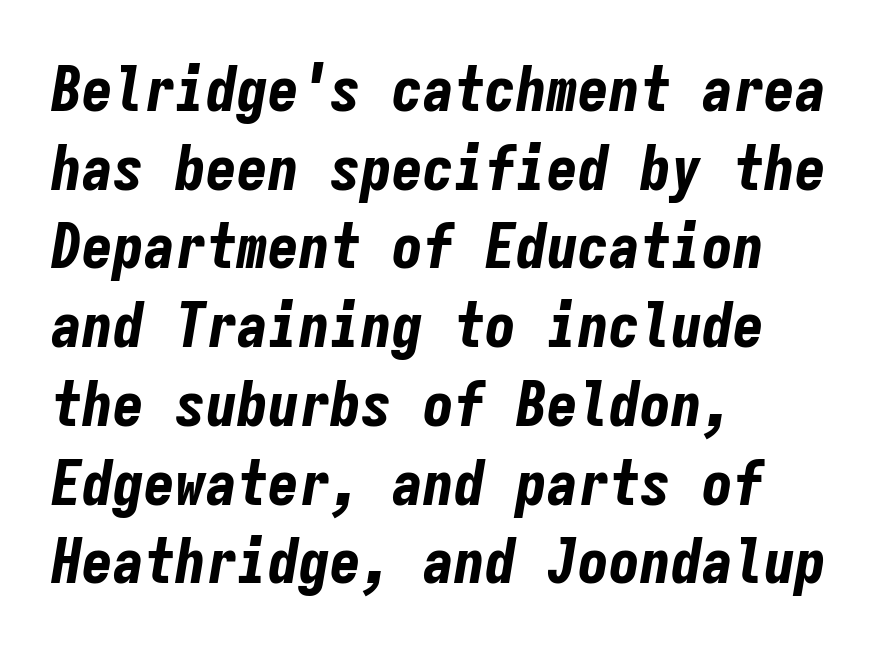
The image shows 62 px bold, condensed type, italic (leaning right), monospaced; set left-aligned, normal line spacing (1.27x), normal letter spacing, not underlined; low stroke contrast and a medium x-height.
